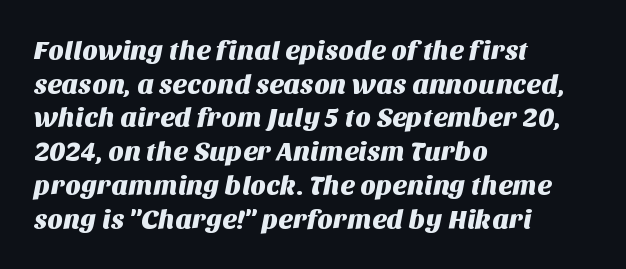
The image shows 27 px text type; set left-aligned, normal line spacing (1.25x), normal letter spacing, not underlined.
